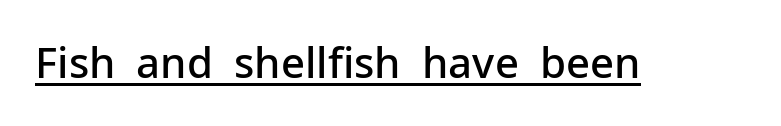
{"serif": "no", "italic": "no", "bold": "semi", "weight": "semibold", "width": "normal", "stroke_contrast": "low", "x_height": "medium", "monospaced": "no", "underline": "yes", "letter_spacing": "normal", "letter_spacing_em": 0.0, "glyph_px": 42}
